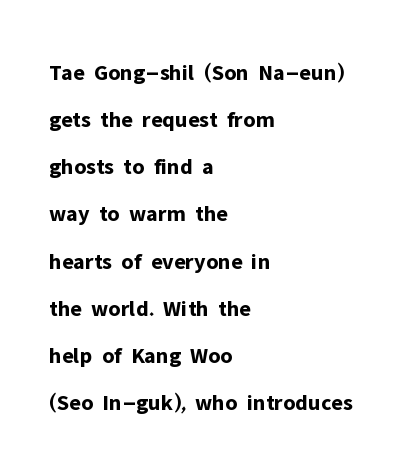
Q: Is the text bold? A: Yes.
Q: Is the text italic (slanted)? A: No, it is upright.
Q: Is the text underlined? A: No.
Q: How is the paragraph aligned? A: Left-aligned.
Q: Is the spacing between letters normal or unusually wide? A: Normal.
Q: Is the spacing between lines tight, normal or loose? A: Loose.
